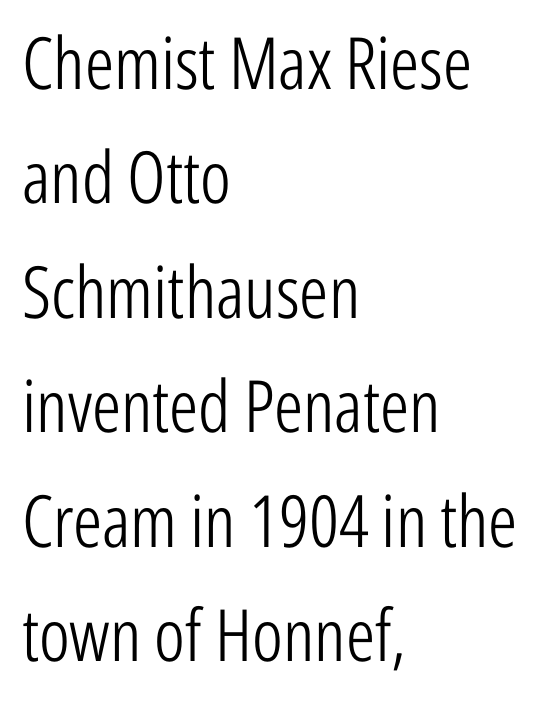
Q: Is the text bold? A: No.
Q: Is the text italic (slanted)? A: No, it is upright.
Q: Is the typeface a serif or a sans-serif typeface? A: Sans-serif.
Q: Is the text underlined? A: No.
Q: How is the paragraph aligned? A: Left-aligned.
Q: Is the spacing between letters normal or unusually wide? A: Normal.
Q: Is the spacing between lines tight, normal or loose? A: Normal.
Q: Width (condensed, normal, or wide)? A: Condensed.
Q: Stroke contrast? A: Low.
Q: x-height? A: Medium.
Q: Monospaced? A: No.
